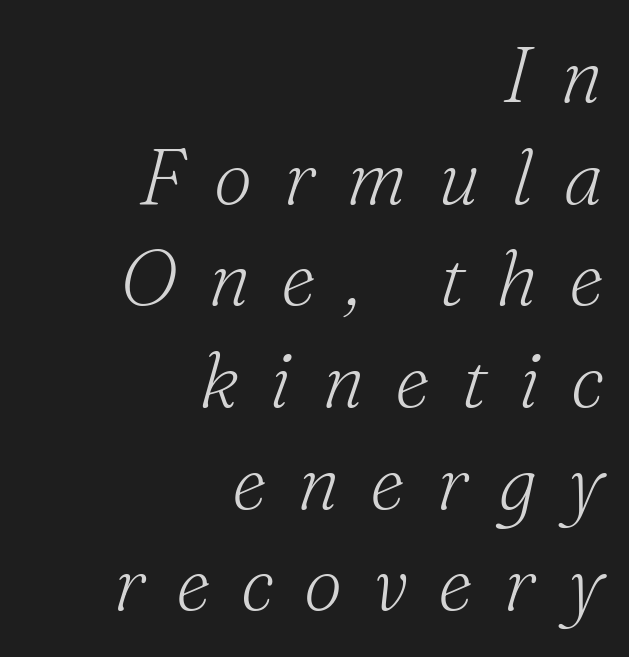
{"serif": "yes", "italic": "yes", "lean": "right", "slant_degrees": 16, "bold": "no", "weight": "light", "width": "normal", "stroke_contrast": "medium", "x_height": "small", "monospaced": "no", "underline": "no", "align": "right", "line_spacing": "normal", "line_spacing_ratio": 1.32, "letter_spacing": "wide", "letter_spacing_em": 0.4, "glyph_px": 77}
